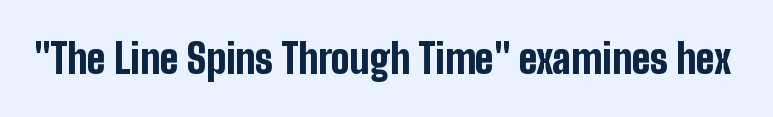
{"serif": "no", "italic": "no", "bold": "yes", "weight": "bold", "width": "condensed", "stroke_contrast": "low", "x_height": "medium", "monospaced": "no", "underline": "no", "letter_spacing": "normal", "letter_spacing_em": 0.0, "glyph_px": 40}
